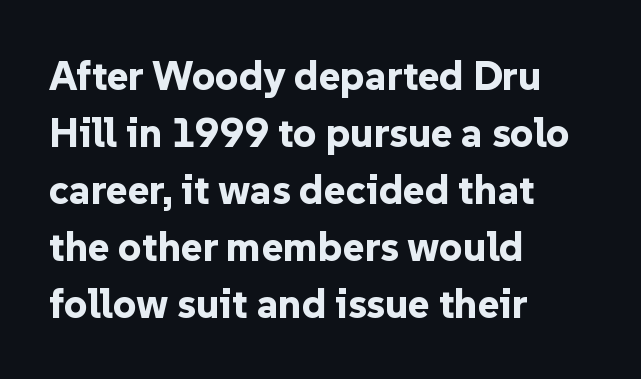
{"serif": "no", "italic": "no", "bold": "yes", "weight": "bold", "width": "normal", "stroke_contrast": "low", "x_height": "medium", "monospaced": "no", "underline": "no", "align": "left", "line_spacing": "normal", "line_spacing_ratio": 1.39, "letter_spacing": "normal", "letter_spacing_em": 0.0, "glyph_px": 41}
